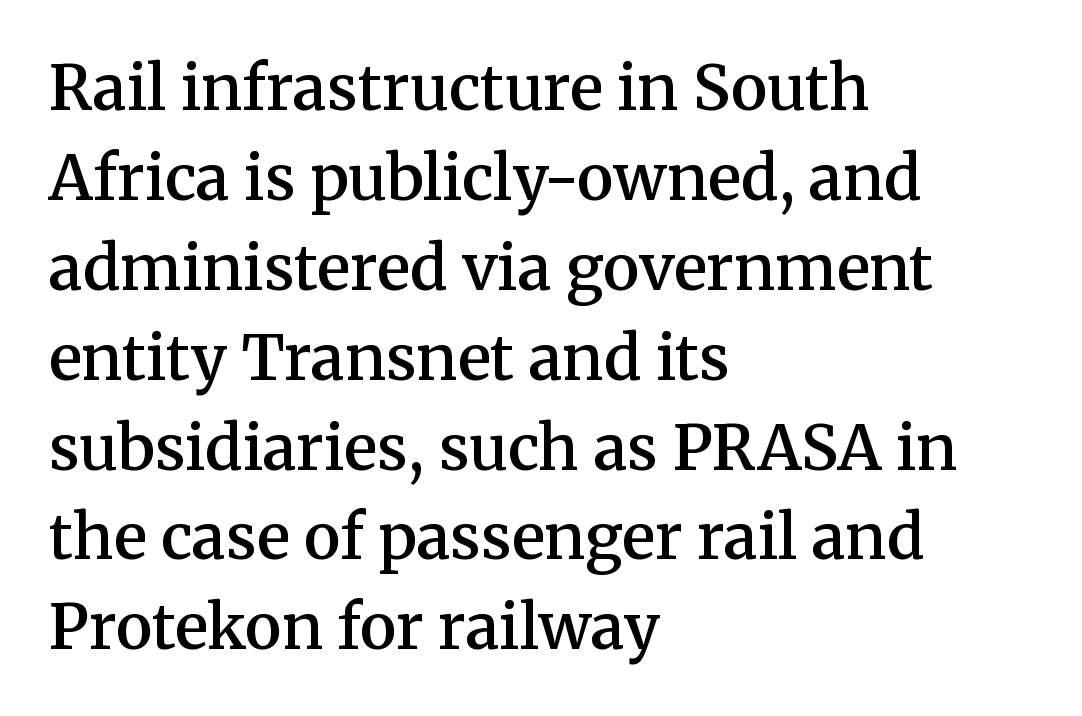
I'd describe the lettering as semibold — firm but not a full bold. Here the designer chose a conventional face with non-uniform glyph widths. Classification — serif. Clear beneath every line of the passage. Tracking value appears to be zero — textbook default spacing.
